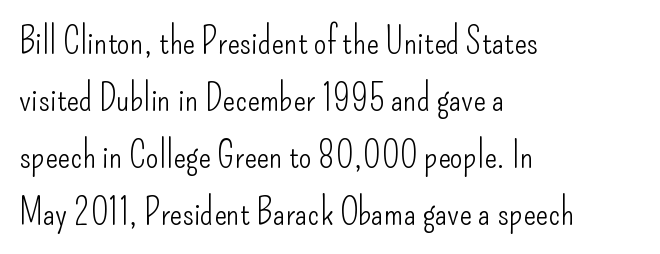
Q: Is the text bold? A: No.
Q: Is the text italic (slanted)? A: No, it is upright.
Q: Is the typeface a serif or a sans-serif typeface? A: Sans-serif.
Q: Is the text underlined? A: No.
Q: How is the paragraph aligned? A: Left-aligned.
Q: Is the spacing between letters normal or unusually wide? A: Normal.
Q: Is the spacing between lines tight, normal or loose? A: Normal.
Q: Width (condensed, normal, or wide)? A: Condensed.
Q: Stroke contrast? A: Low.
Q: x-height? A: Small.
Q: Monospaced? A: No.
